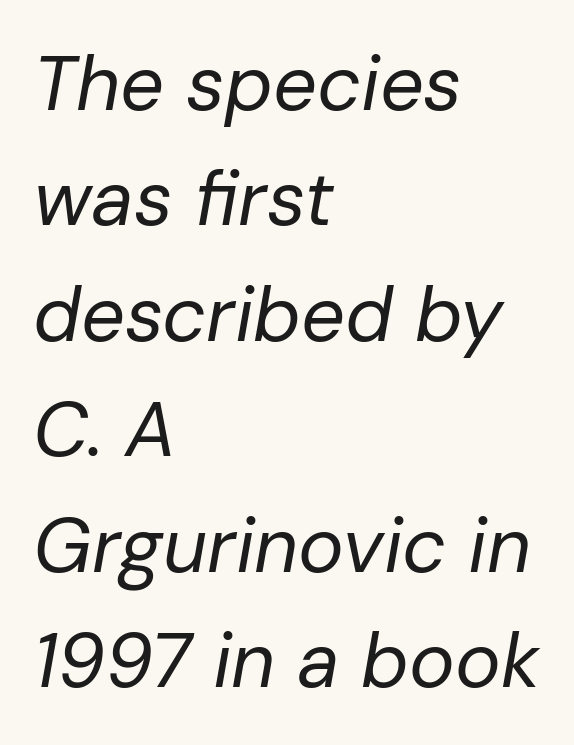
The image shows 77 px regular-weight type, italic (leaning right); set left-aligned, normal line spacing (1.5x), normal letter spacing, not underlined; low stroke contrast and a medium x-height.
